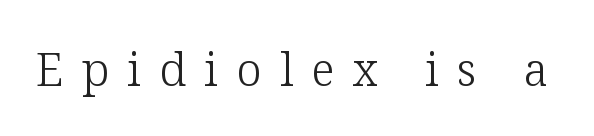
Clear beneath every line of the passage. Stroke terminals: seriffed. This is not heavy type; no bold has been used. Display-style spreading of the glyphs; the letterfit is very open.
